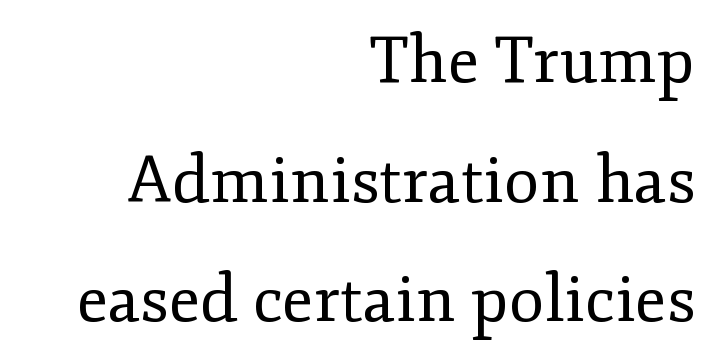
Q: Is the text bold? A: No.
Q: Is the text italic (slanted)? A: No, it is upright.
Q: Is the typeface a serif or a sans-serif typeface? A: Serif.
Q: Is the text underlined? A: No.
Q: How is the paragraph aligned? A: Right-aligned.
Q: Is the spacing between letters normal or unusually wide? A: Normal.
Q: Width (condensed, normal, or wide)? A: Normal.
Q: Stroke contrast? A: Low.
Q: x-height? A: Small.
Q: Monospaced? A: No.
